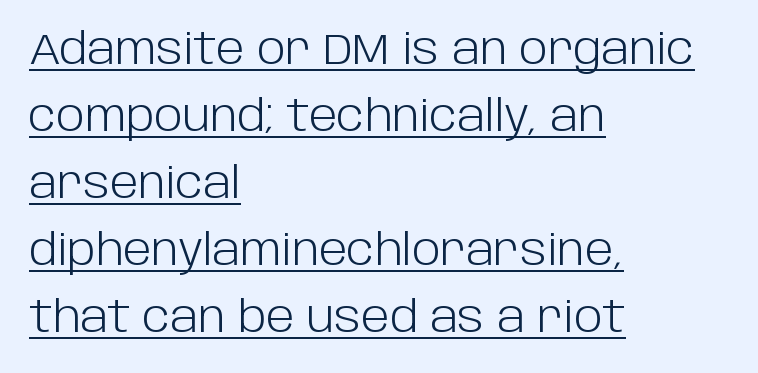
Think of a printed novel: that variable character pitch is what you see here. The passage is arranged the way most books set body copy — flush left. When letters stand straight like this, we call the style roman or upright. How are the letters spaced? Ordinarily, with no added tracking.
